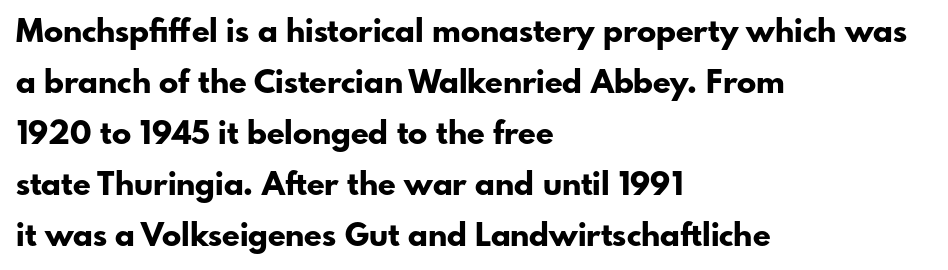
The image shows 32 px bold sans-serif type, upright; set left-aligned, normal line spacing (1.59x), normal letter spacing, not underlined; low stroke contrast and a small x-height.
